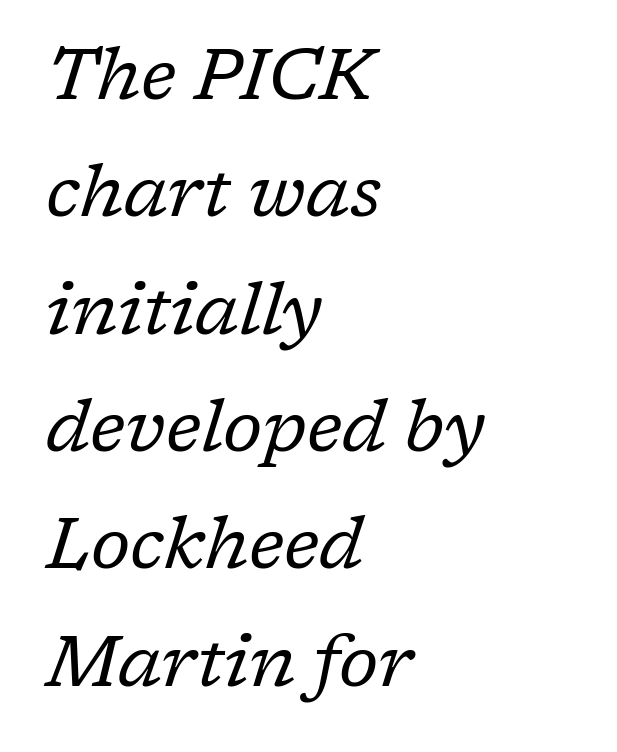
{"serif": "yes", "italic": "yes", "lean": "right", "slant_degrees": 17, "bold": "no", "weight": "regular", "width": "normal", "stroke_contrast": "low", "x_height": "medium", "monospaced": "no", "underline": "no", "align": "left", "line_spacing": "normal", "line_spacing_ratio": 1.63, "letter_spacing": "normal", "letter_spacing_em": 0.0, "glyph_px": 72}
